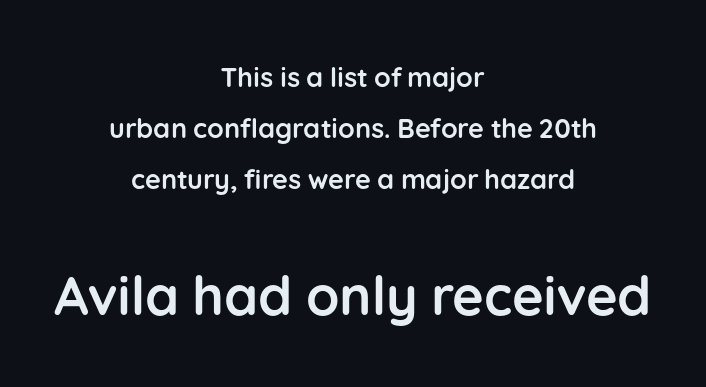
Q: Is the text bold? A: Yes.
Q: Is the text italic (slanted)? A: No, it is upright.
Q: Is the typeface a serif or a sans-serif typeface? A: Sans-serif.
Q: Is the text underlined? A: No.
Q: How is the paragraph aligned? A: Centered.
Q: Is the spacing between letters normal or unusually wide? A: Normal.
Q: Which block of text is set in a larger size, the first (top) or the second (bottom)? A: The second (bottom) one.
Q: Width (condensed, normal, or wide)? A: Normal.
Q: Stroke contrast? A: Low.
Q: x-height? A: Medium.
Q: Monospaced? A: No.
